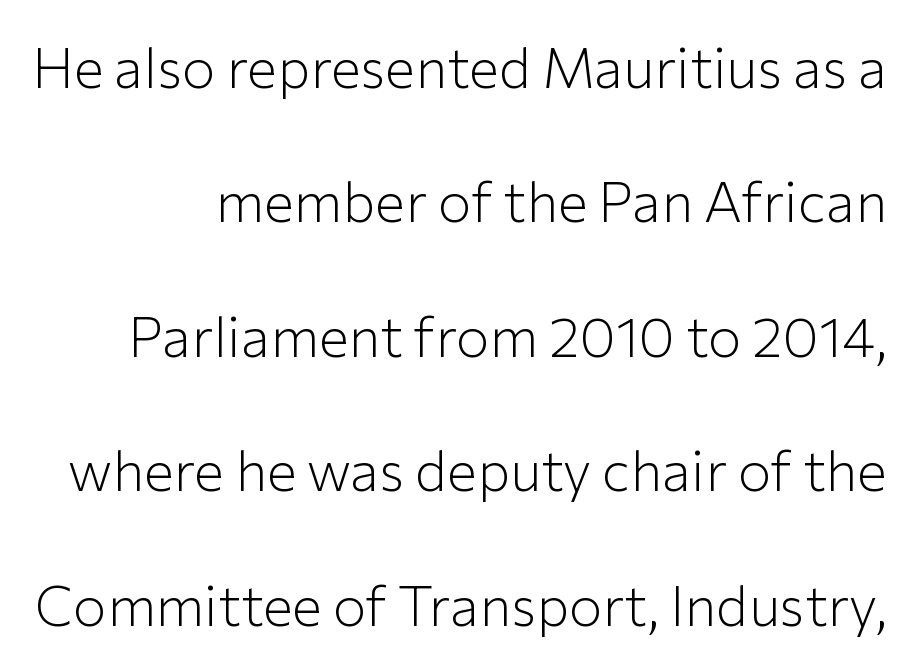
Words float on clear page, feet unadorned. Nothing unusual about the tracking: characters are spaced as the font intends. Unbolded letterforms with no extra heft. Here the designer chose a conventional face with non-uniform glyph widths. A sans-serif font was chosen for this passage. Posture: straight, roman, zero tilt.
